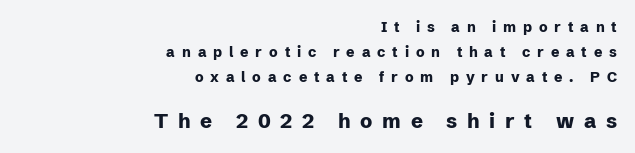
Q: Is the text bold? A: Yes.
Q: Is the text italic (slanted)? A: No, it is upright.
Q: Is the text underlined? A: No.
Q: How is the paragraph aligned? A: Right-aligned.
Q: Is the spacing between letters normal or unusually wide? A: Unusually wide.
Q: Which block of text is set in a larger size, the first (top) or the second (bottom)? A: The second (bottom) one.
